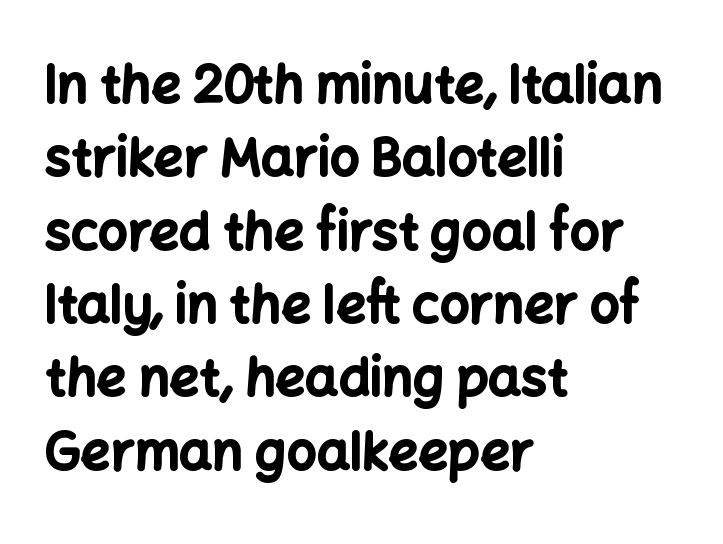
Q: Is the text bold? A: Yes.
Q: Is the text italic (slanted)? A: No, it is upright.
Q: Is the typeface a serif or a sans-serif typeface? A: Sans-serif.
Q: Is the text underlined? A: No.
Q: How is the paragraph aligned? A: Left-aligned.
Q: Is the spacing between letters normal or unusually wide? A: Normal.
Q: Is the spacing between lines tight, normal or loose? A: Normal.
Q: Width (condensed, normal, or wide)? A: Normal.
Q: Stroke contrast? A: Low.
Q: x-height? A: Medium.
Q: Monospaced? A: No.
